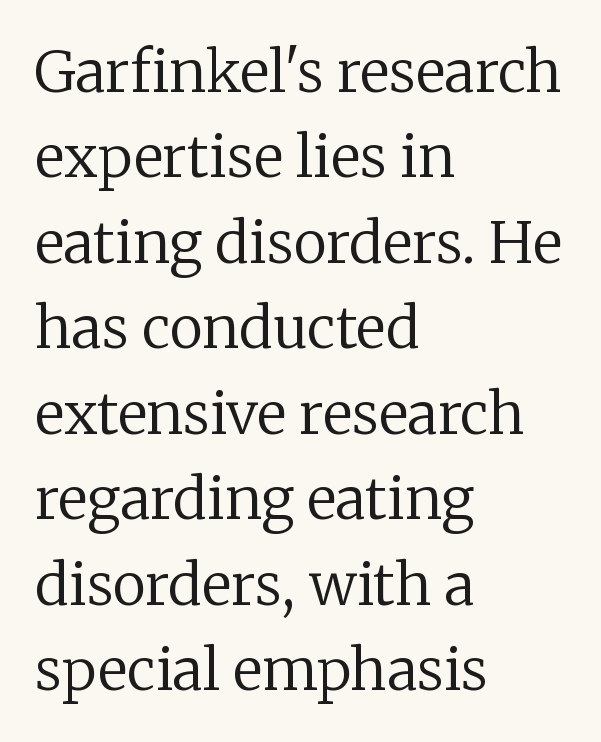
The image shows 57 px regular-weight serif type, upright; set left-aligned, normal line spacing (1.5x), normal letter spacing, not underlined; low stroke contrast and a medium x-height.
